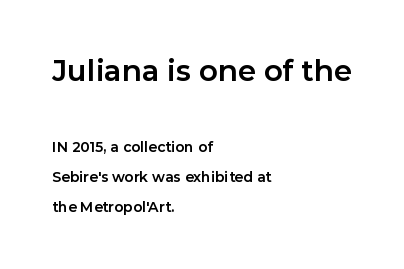
The image shows 29 px bold sans-serif type, upright; set left-aligned, loose line spacing (2.16x), normal letter spacing, not underlined; the first (top) block is 2.07x larger; low stroke contrast and a medium x-height.
